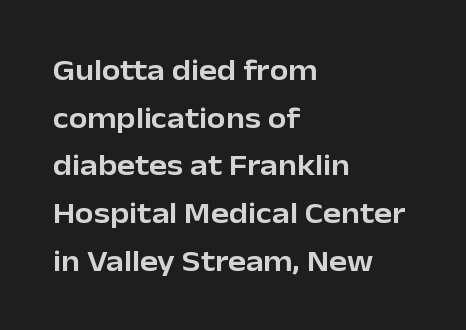
{"serif": "no", "italic": "no", "width": "normal", "stroke_contrast": "low", "x_height": "medium", "monospaced": "no", "underline": "no", "align": "left", "line_spacing": "normal", "line_spacing_ratio": 1.59, "letter_spacing": "normal", "letter_spacing_em": 0.0, "glyph_px": 30}
